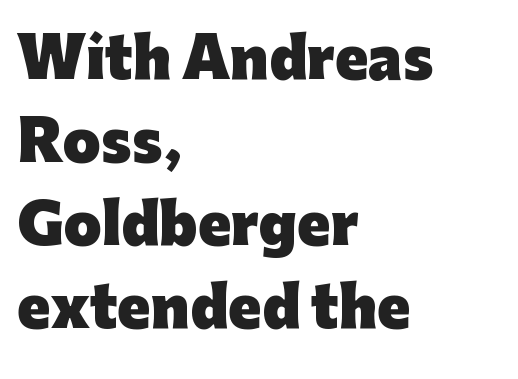
{"serif": "no", "italic": "no", "bold": "yes", "weight": "heavy", "width": "normal", "stroke_contrast": "low", "x_height": "medium", "monospaced": "no", "underline": "no", "align": "left", "line_spacing": "normal", "line_spacing_ratio": 1.51, "letter_spacing": "normal", "letter_spacing_em": 0.0, "glyph_px": 55}
